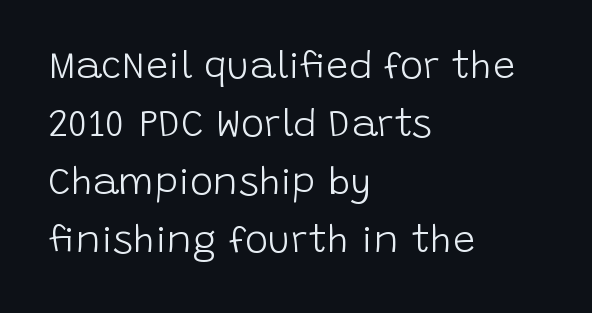
Q: Is the text bold? A: No.
Q: Is the text italic (slanted)? A: No, it is upright.
Q: Is the typeface a serif or a sans-serif typeface? A: Sans-serif.
Q: Is the text underlined? A: No.
Q: How is the paragraph aligned? A: Left-aligned.
Q: Is the spacing between letters normal or unusually wide? A: Normal.
Q: Is the spacing between lines tight, normal or loose? A: Normal.
Q: Width (condensed, normal, or wide)? A: Normal.
Q: Stroke contrast? A: Low.
Q: x-height? A: Large.
Q: Monospaced? A: No.
